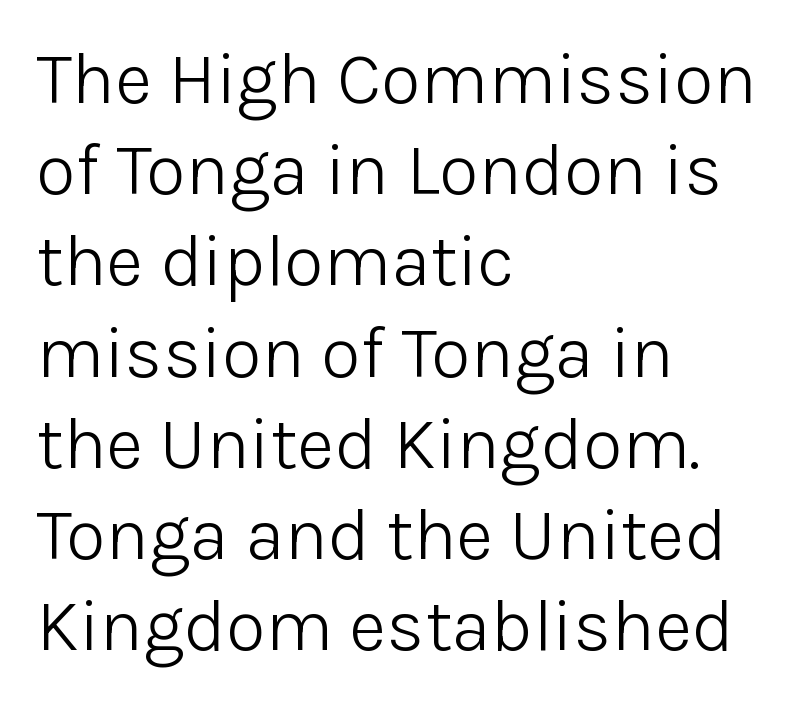
The image shows 73 px light sans-serif type, upright; set left-aligned, normal line spacing (1.25x), normal letter spacing, not underlined; low stroke contrast and a medium x-height.
